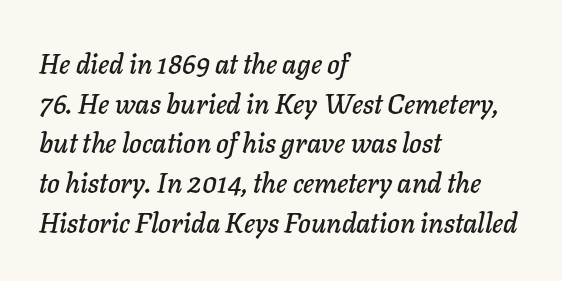
A classic flush-left, rag-right setting is used for this passage. This sample uses an oblique cut, with every glyph tilted off the vertical. What's the leading like? Ordinary, nothing unusual. Each row of text sits above clean, open space. The gaps between neighbouring characters are ordinary and unremarkable.
